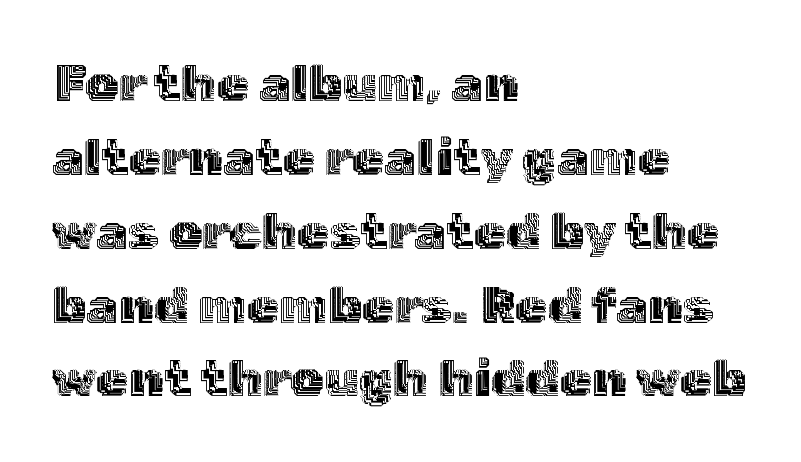
Q: Is the text italic (slanted)? A: No, it is upright.
Q: Is the text underlined? A: No.
Q: How is the paragraph aligned? A: Left-aligned.
Q: Is the spacing between letters normal or unusually wide? A: Normal.
Q: Is the spacing between lines tight, normal or loose? A: Normal.
Q: Width (condensed, normal, or wide)? A: Normal.
Q: x-height? A: Medium.
Q: Monospaced? A: No.
